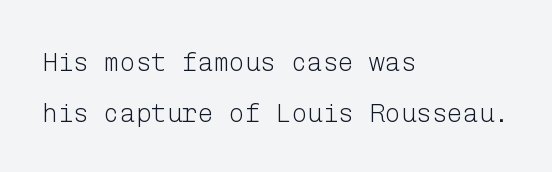
Q: Is the text bold? A: No.
Q: Is the text italic (slanted)? A: No, it is upright.
Q: Is the text underlined? A: No.
Q: How is the paragraph aligned? A: Left-aligned.
Q: Is the spacing between letters normal or unusually wide? A: Normal.
Q: Is the spacing between lines tight, normal or loose? A: Loose.
